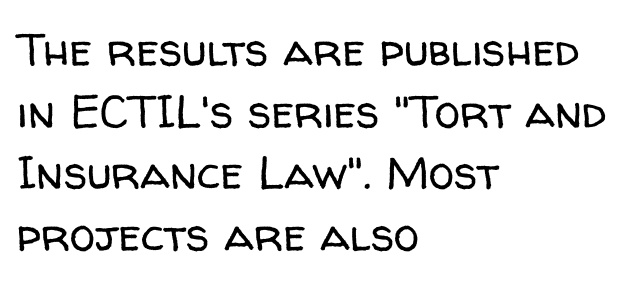
Q: Is the text bold? A: No.
Q: Is the text italic (slanted)? A: No, it is upright.
Q: Is the typeface a serif or a sans-serif typeface? A: Sans-serif.
Q: Is the text underlined? A: No.
Q: How is the paragraph aligned? A: Left-aligned.
Q: Is the spacing between letters normal or unusually wide? A: Normal.
Q: Is the spacing between lines tight, normal or loose? A: Normal.
Q: Width (condensed, normal, or wide)? A: Normal.
Q: Stroke contrast? A: Low.
Q: x-height? A: Medium.
Q: Monospaced? A: No.
